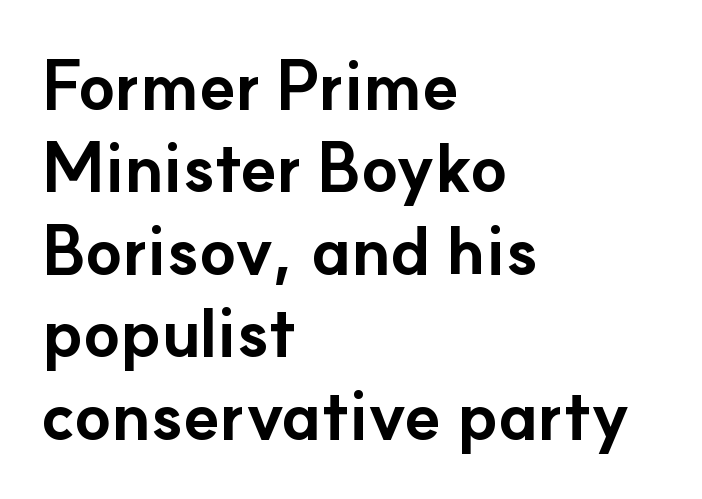
Q: Is the text bold? A: Yes.
Q: Is the text italic (slanted)? A: No, it is upright.
Q: Is the typeface a serif or a sans-serif typeface? A: Sans-serif.
Q: Is the text underlined? A: No.
Q: How is the paragraph aligned? A: Left-aligned.
Q: Is the spacing between letters normal or unusually wide? A: Normal.
Q: Width (condensed, normal, or wide)? A: Normal.
Q: Stroke contrast? A: Low.
Q: x-height? A: Small.
Q: Monospaced? A: No.
